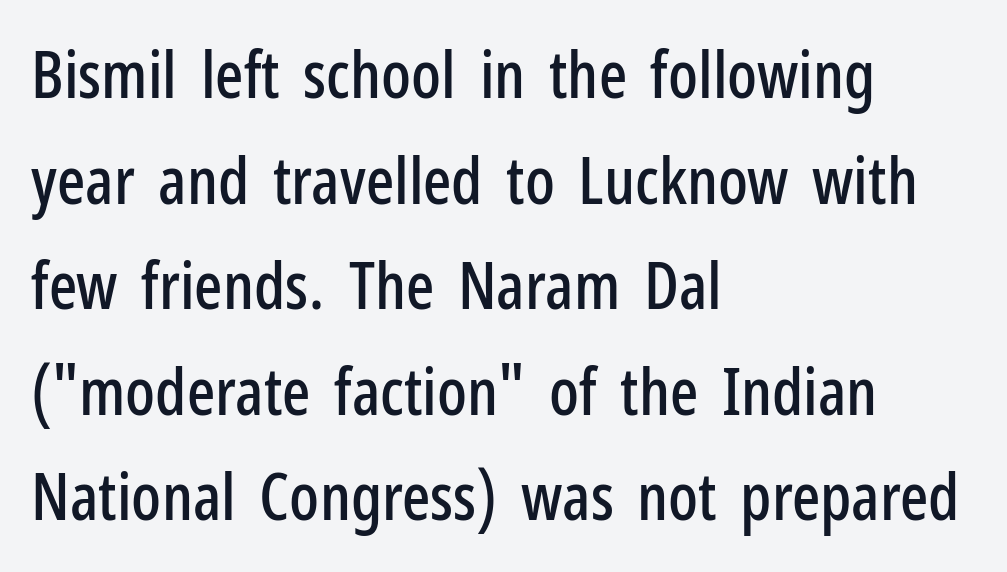
The image shows 66 px condensed sans-serif type, upright; set left-aligned, normal line spacing (1.6x), normal letter spacing, not underlined; low stroke contrast and a medium x-height.
